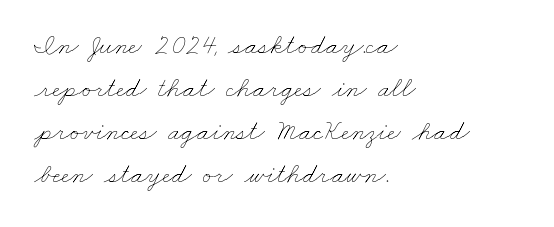
{"bold": "no", "weight": "thin", "width": "wide", "stroke_contrast": "low", "x_height": "small", "monospaced": "no", "underline": "no", "align": "left", "line_spacing": "normal", "line_spacing_ratio": 1.54, "letter_spacing": "normal", "letter_spacing_em": 0.0, "glyph_px": 28}
